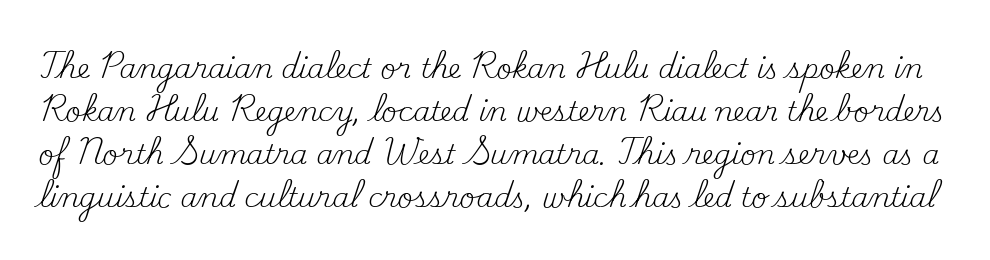
{"bold": "no", "underline": "no", "line_spacing": "normal", "line_spacing_ratio": 1.59, "letter_spacing": "normal", "letter_spacing_em": 0.0, "glyph_px": 27}
